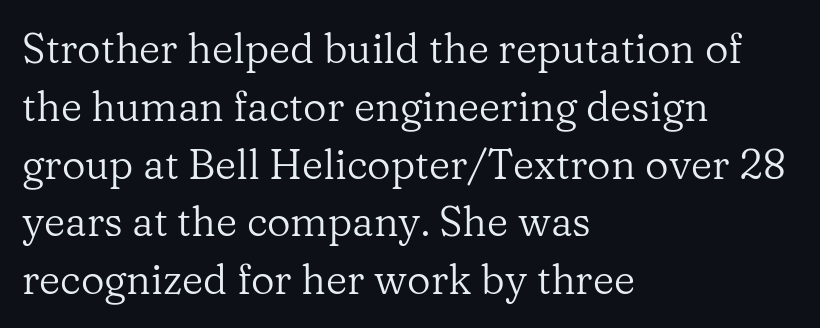
Q: Is the text bold? A: No.
Q: Is the text italic (slanted)? A: No, it is upright.
Q: Is the typeface a serif or a sans-serif typeface? A: Serif.
Q: Is the text underlined? A: No.
Q: How is the paragraph aligned? A: Left-aligned.
Q: Is the spacing between letters normal or unusually wide? A: Normal.
Q: Is the spacing between lines tight, normal or loose? A: Normal.
Q: Width (condensed, normal, or wide)? A: Normal.
Q: Stroke contrast? A: Low.
Q: x-height? A: Medium.
Q: Monospaced? A: No.
